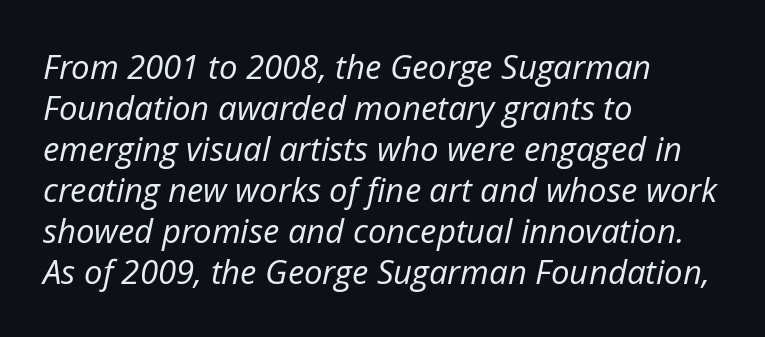
Q: Is the text bold? A: No.
Q: Is the text italic (slanted)? A: Yes, it leans right by about 12 degrees.
Q: Is the text underlined? A: No.
Q: How is the paragraph aligned? A: Left-aligned.
Q: Is the spacing between letters normal or unusually wide? A: Normal.
Q: Width (condensed, normal, or wide)? A: Normal.
Q: Stroke contrast? A: Low.
Q: x-height? A: Medium.
Q: Monospaced? A: No.
